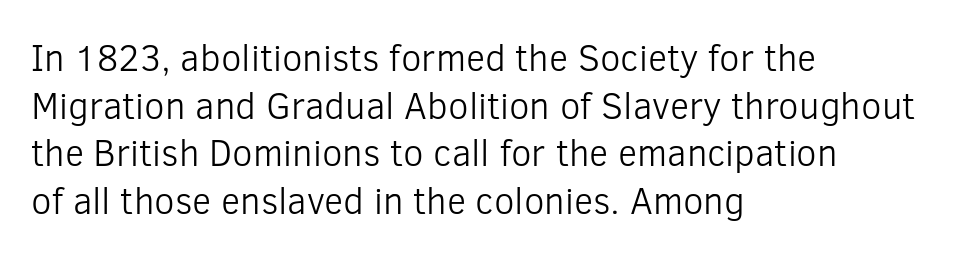
The letters advance in unequal steps, a hallmark of proportional type. Posture: straight, roman, zero tilt. This block has exactly the height ordinary leading produces. Left-aligned paragraph, ragged on the right. To sum up the face: it is a sans, with no serifs.
